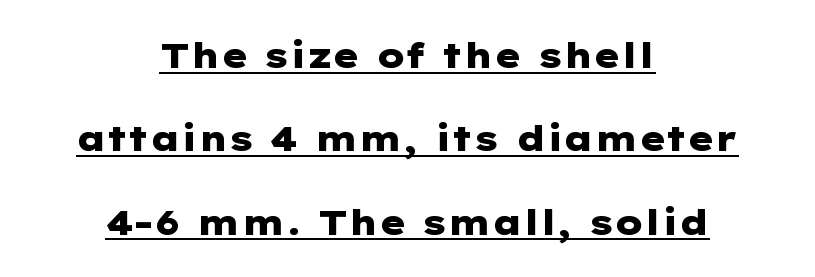
Emphasis by weight is at full strength: bold. This sample is center-justified, so both line endings float freely. Each letter's strokes conclude bluntly, with no projecting serifs. Quick note: not italic, upright. What's the leading like? Stretched, with rows far apart.
